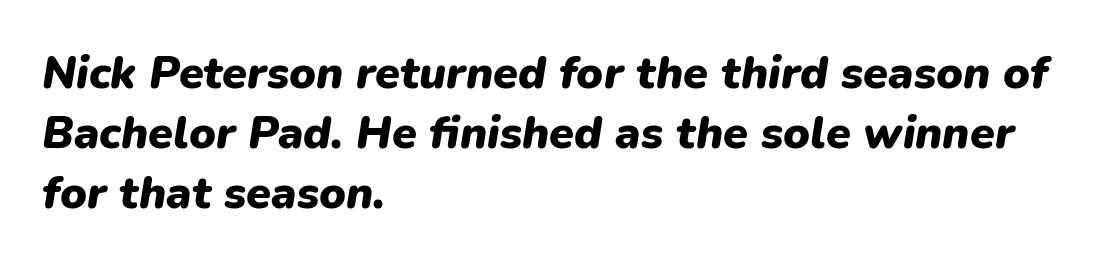
The image shows 45 px heavy type, italic (leaning right); set left-aligned, normal line spacing (1.33x), normal letter spacing, not underlined; low stroke contrast and a medium x-height.
